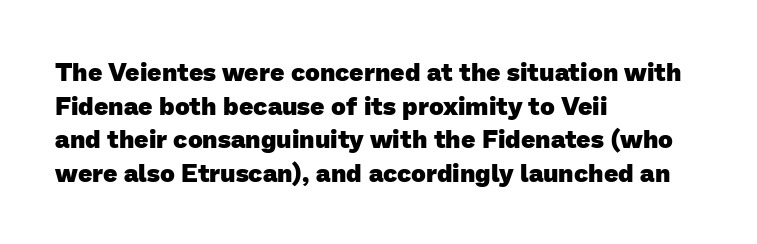
Q: Is the text bold? A: Yes.
Q: Is the text underlined? A: No.
Q: How is the paragraph aligned? A: Left-aligned.
Q: Is the spacing between letters normal or unusually wide? A: Normal.
Q: Is the spacing between lines tight, normal or loose? A: Normal.
